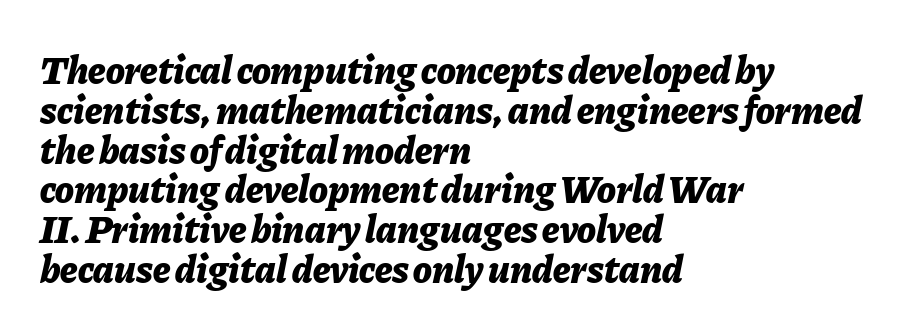
The image shows 39 px bold type, italic (leaning right); set left-aligned, tight line spacing (1.02x), normal letter spacing, not underlined; low stroke contrast and a medium x-height.
